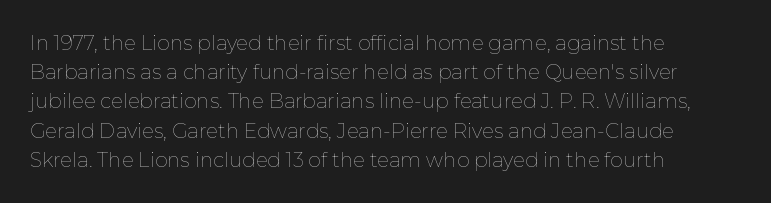
Q: Is the text bold? A: No.
Q: Is the text italic (slanted)? A: No, it is upright.
Q: Is the text underlined? A: No.
Q: How is the paragraph aligned? A: Left-aligned.
Q: Is the spacing between letters normal or unusually wide? A: Normal.
Q: Is the spacing between lines tight, normal or loose? A: Normal.
